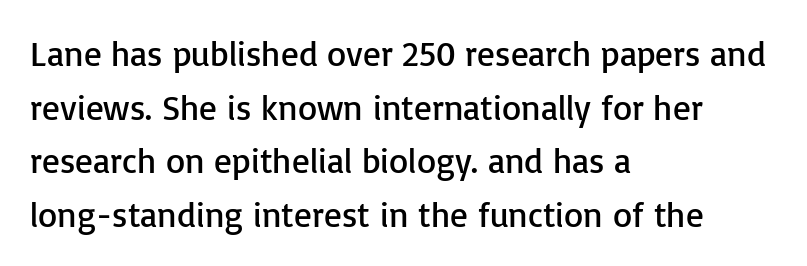
{"serif": "no", "italic": "no", "bold": "no", "weight": "regular", "width": "normal", "stroke_contrast": "low", "x_height": "medium", "monospaced": "no", "underline": "no", "align": "left", "line_spacing": "normal", "line_spacing_ratio": 1.53, "letter_spacing": "normal", "letter_spacing_em": 0.0, "glyph_px": 35}
